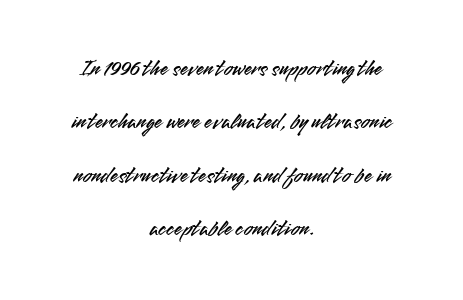
Q: Is the text italic (slanted)? A: Yes.
Q: Is the text underlined? A: No.
Q: How is the paragraph aligned? A: Centered.
Q: Is the spacing between letters normal or unusually wide? A: Normal.
Q: Is the spacing between lines tight, normal or loose? A: Loose.
